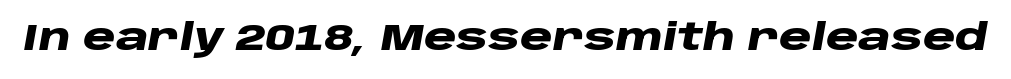
The space directly below the letters is spotless. The rendering uses natural spacing where letterforms have individual widths. Short note: letters normally spaced. Stroke thickness is high; the sample reads as a true bold. A typesetter would mark this as italic.
